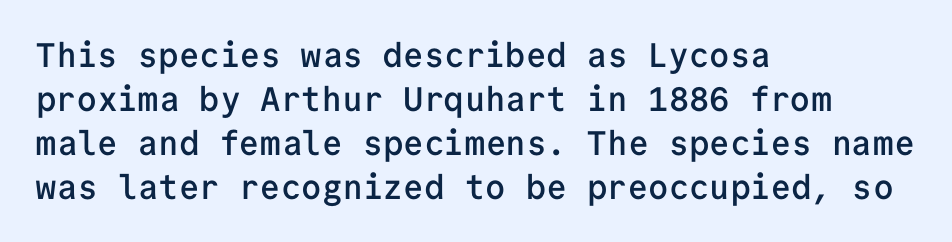
Posture: vertical. Honestly, there is no underline to notice here at all. Short and long lines alike share a common starting point at left. No extra tracking has been applied to these lines.
